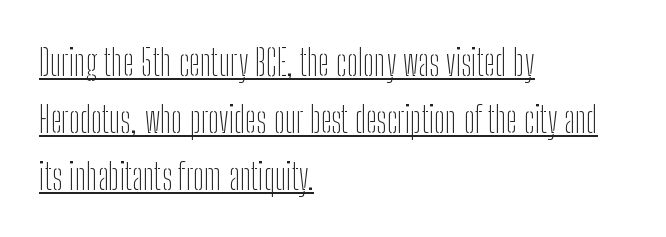
Leading matches the norm, producing a regular column. No italicization has been applied; the sample stays upright. Looks like someone drew a line under every word here. The passage shown is typed in a proportional face where columns would drift.
